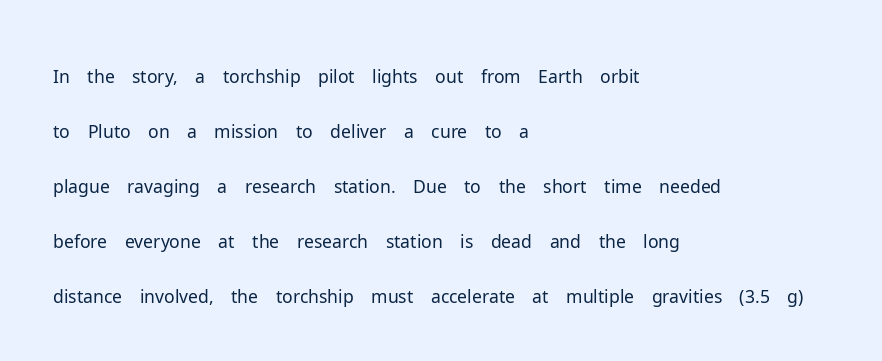
Q: Is the text bold? A: No.
Q: Is the text italic (slanted)? A: No, it is upright.
Q: Is the typeface a serif or a sans-serif typeface? A: Sans-serif.
Q: Is the text underlined? A: No.
Q: How is the paragraph aligned? A: Left-aligned.
Q: Is the spacing between letters normal or unusually wide? A: Normal.
Q: Is the spacing between lines tight, normal or loose? A: Normal.
Q: Width (condensed, normal, or wide)? A: Normal.
Q: Stroke contrast? A: Low.
Q: x-height? A: Medium.
Q: Monospaced? A: No.
